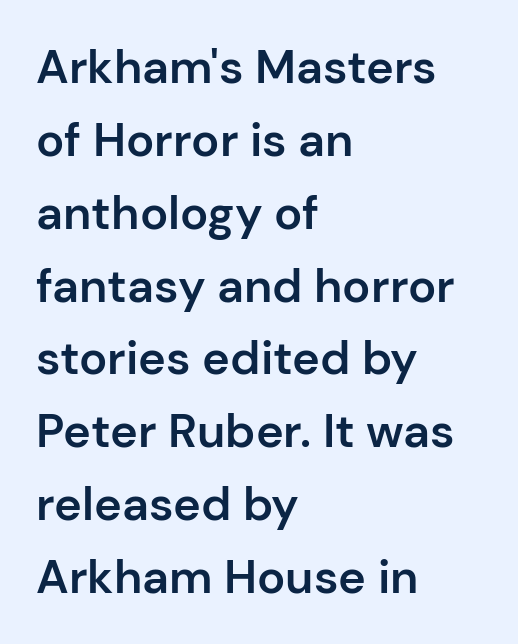
The image shows 47 px semibold sans-serif type, upright; set left-aligned, normal line spacing (1.55x), normal letter spacing, not underlined; low stroke contrast and a medium x-height.
